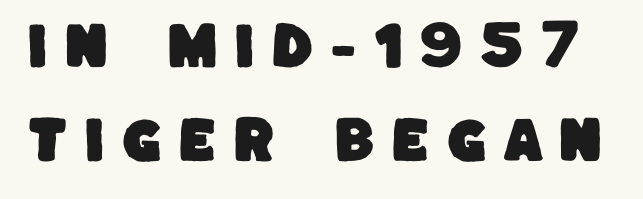
The rendering uses natural spacing where letterforms have individual widths. The letters are spread apart with noticeably loose tracking. Lines of text with bare space underneath. In terms of letterform style, serifs are entirely absent.
